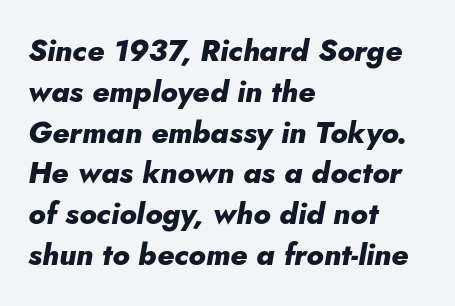
Q: Is the text bold? A: Yes.
Q: Is the text italic (slanted)? A: Yes, it leans right by about 10 degrees.
Q: Is the text underlined? A: No.
Q: How is the paragraph aligned? A: Left-aligned.
Q: Is the spacing between letters normal or unusually wide? A: Normal.
Q: Is the spacing between lines tight, normal or loose? A: Normal.
Q: Width (condensed, normal, or wide)? A: Normal.
Q: Stroke contrast? A: Low.
Q: x-height? A: Small.
Q: Monospaced? A: No.
